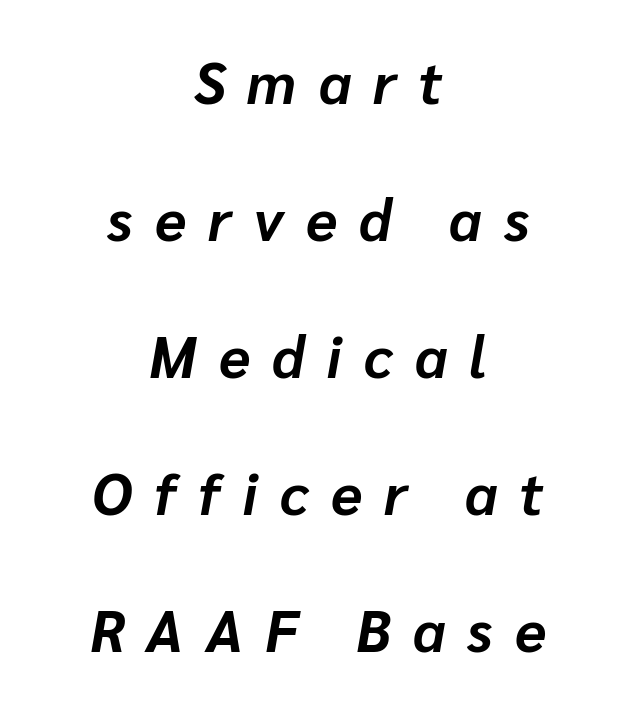
Strokes here are thick enough to call this a true bold. The letters are slanted; this is an italic face. Students, observe: this is what heavily led, spacious text looks like. The zone under the glyphs is completely vacant. A student would call this center alignment; a typographer would say set centered.
